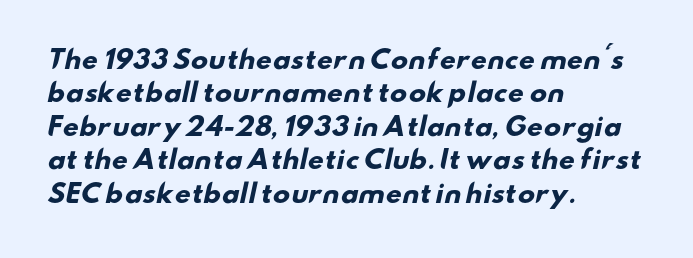
{"bold": "yes", "underline": "no", "align": "left", "line_spacing": "normal", "line_spacing_ratio": 1.34, "letter_spacing": "normal", "letter_spacing_em": 0.0, "glyph_px": 25}
